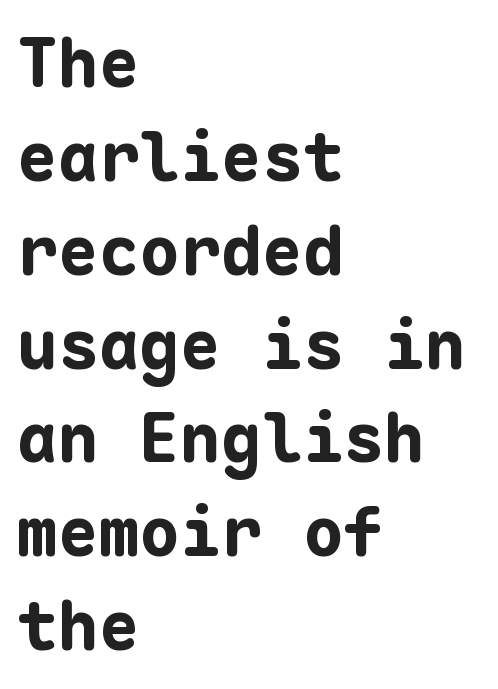
{"serif": "no", "italic": "no", "bold": "yes", "weight": "bold", "width": "normal", "stroke_contrast": "low", "x_height": "medium", "monospaced": "yes", "underline": "no", "align": "left", "line_spacing": "normal", "line_spacing_ratio": 1.38, "letter_spacing": "normal", "letter_spacing_em": 0.0, "glyph_px": 68}
